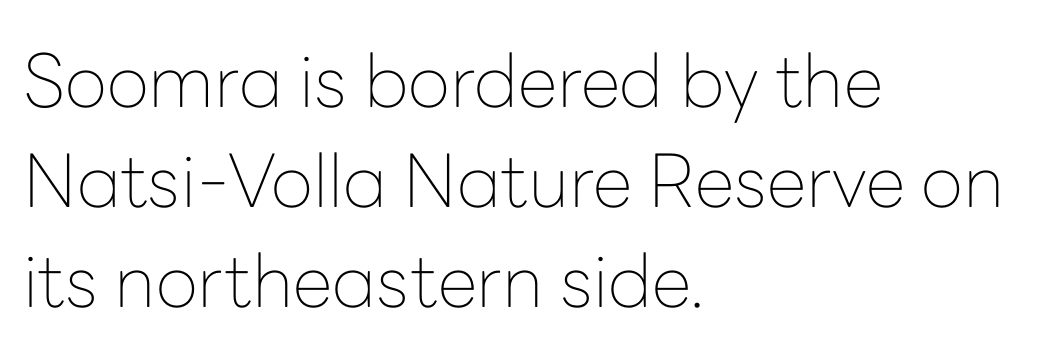
{"serif": "no", "italic": "no", "bold": "no", "weight": "thin", "width": "normal", "stroke_contrast": "low", "x_height": "medium", "monospaced": "no", "underline": "no", "align": "left", "line_spacing": "normal", "line_spacing_ratio": 1.37, "letter_spacing": "normal", "letter_spacing_em": 0.0, "glyph_px": 73}
